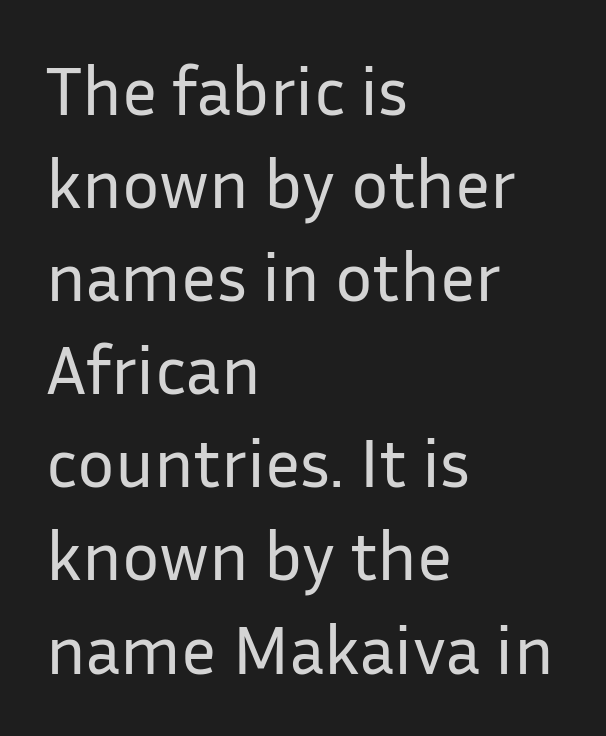
Q: Is the text bold? A: No.
Q: Is the text italic (slanted)? A: No, it is upright.
Q: Is the typeface a serif or a sans-serif typeface? A: Sans-serif.
Q: Is the text underlined? A: No.
Q: How is the paragraph aligned? A: Left-aligned.
Q: Is the spacing between letters normal or unusually wide? A: Normal.
Q: Is the spacing between lines tight, normal or loose? A: Normal.
Q: Width (condensed, normal, or wide)? A: Normal.
Q: Stroke contrast? A: Low.
Q: x-height? A: Medium.
Q: Monospaced? A: No.
